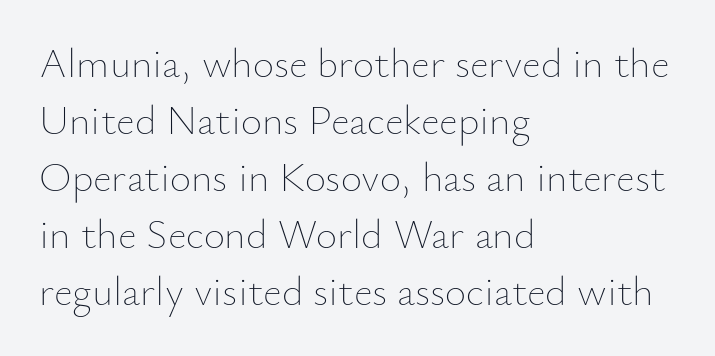
Q: Is the text bold? A: No.
Q: Is the text italic (slanted)? A: No, it is upright.
Q: Is the text underlined? A: No.
Q: How is the paragraph aligned? A: Left-aligned.
Q: Is the spacing between letters normal or unusually wide? A: Normal.
Q: Is the spacing between lines tight, normal or loose? A: Normal.
Q: Width (condensed, normal, or wide)? A: Normal.
Q: Stroke contrast? A: Low.
Q: x-height? A: Small.
Q: Monospaced? A: No.
